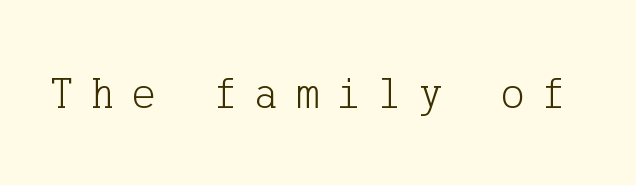
Summary of weight: not heavy and not bold. The typeface chosen for these lines features serifs. The specimen omits any rule beneath the text block's lines. Each word looks stretched out because of the extra space between its letters. Characters remain perfectly vertical along every line.
